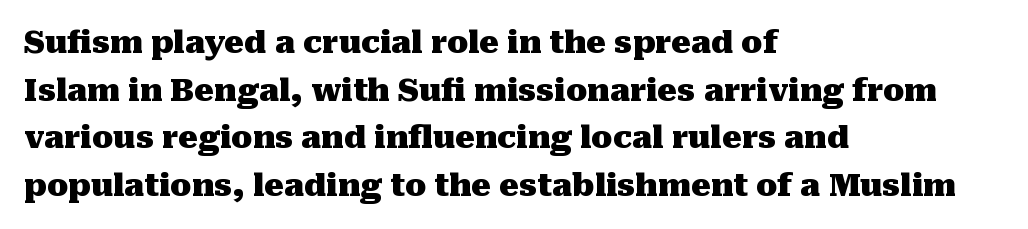
Q: Is the text bold? A: Yes.
Q: Is the text italic (slanted)? A: No, it is upright.
Q: Is the typeface a serif or a sans-serif typeface? A: Serif.
Q: Is the text underlined? A: No.
Q: How is the paragraph aligned? A: Left-aligned.
Q: Is the spacing between letters normal or unusually wide? A: Normal.
Q: Is the spacing between lines tight, normal or loose? A: Normal.
Q: Width (condensed, normal, or wide)? A: Normal.
Q: Stroke contrast? A: Medium.
Q: x-height? A: Medium.
Q: Monospaced? A: No.
